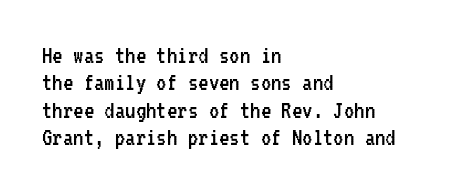
Q: Is the text bold? A: No.
Q: Is the text italic (slanted)? A: No, it is upright.
Q: Is the text underlined? A: No.
Q: How is the paragraph aligned? A: Left-aligned.
Q: Is the spacing between letters normal or unusually wide? A: Normal.
Q: Is the spacing between lines tight, normal or loose? A: Tight.
